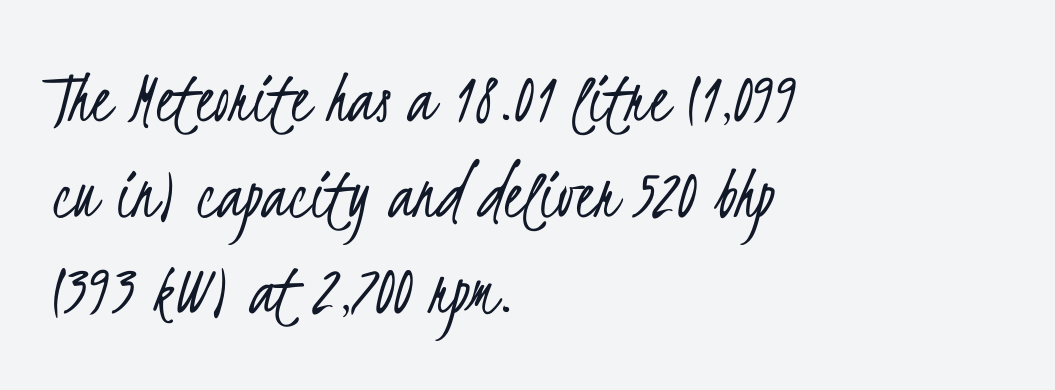
Q: Is the text bold? A: No.
Q: Is the typeface a serif or a sans-serif typeface? A: Sans-serif.
Q: Is the text underlined? A: No.
Q: How is the paragraph aligned? A: Left-aligned.
Q: Is the spacing between letters normal or unusually wide? A: Normal.
Q: Is the spacing between lines tight, normal or loose? A: Normal.
Q: Width (condensed, normal, or wide)? A: Condensed.
Q: Stroke contrast? A: Low.
Q: x-height? A: Small.
Q: Monospaced? A: No.
